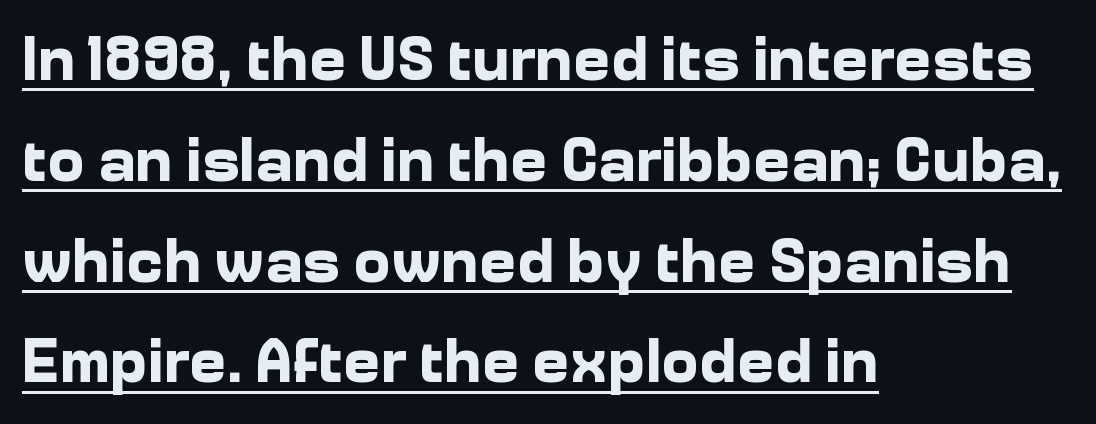
Layout note: lines flush left. Every character sits straight up, as roman type does. Regular leading. Type style note: lacks serifs. Spacing between characters is what you'd get straight out of the box. You can see a thin bar hugging the bottom of the glyphs.
